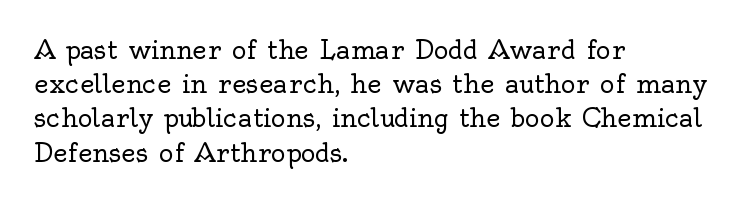
{"italic": "no", "bold": "no", "underline": "no", "align": "left", "line_spacing": "normal", "line_spacing_ratio": 1.37, "letter_spacing": "normal", "letter_spacing_em": 0.0, "glyph_px": 25}
